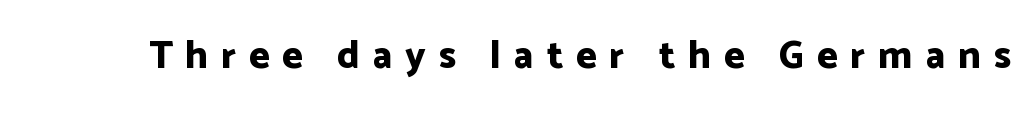
Q: Is the text bold? A: Yes.
Q: Is the text italic (slanted)? A: No, it is upright.
Q: Is the typeface a serif or a sans-serif typeface? A: Sans-serif.
Q: Is the text underlined? A: No.
Q: Is the spacing between letters normal or unusually wide? A: Unusually wide.
Q: Width (condensed, normal, or wide)? A: Normal.
Q: Stroke contrast? A: Low.
Q: x-height? A: Medium.
Q: Monospaced? A: No.
